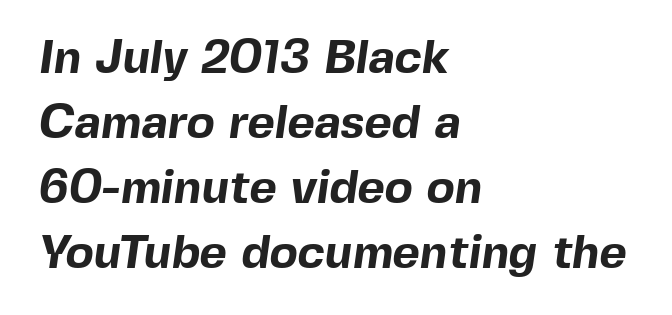
Character widths vary here, with narrow letters taking less room than wide ones. These lines keep a tight, regular rhythm from letter to letter. Layout note: lines flush left. The font family rendered here belongs to the sans-serif group. Pretty heavy lettering here — definitely bold.
